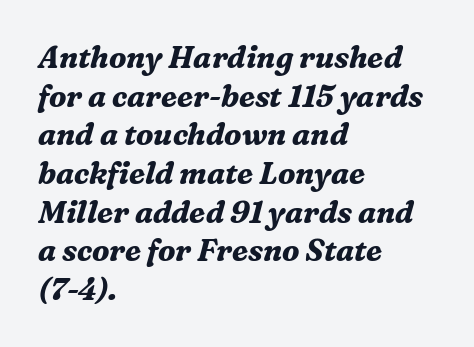
Typographic density is high because the face is bold. Does the leading feel generous? No, just average. Yep, that's italic — everything's leaning. Words appear dense and cohesive because spacing is normal.
